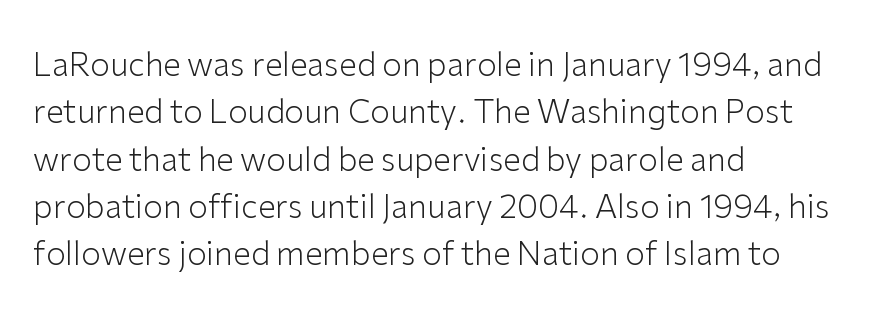
Look at the tracking — it's just the regular setting, nothing added. It's the straight-up-and-down kind of type. Alignment: flush left. Only glyphs here, with clear space below each row. Stems here are at most as thick as an everyday book face. The rows are spaced the way most documents space them.
